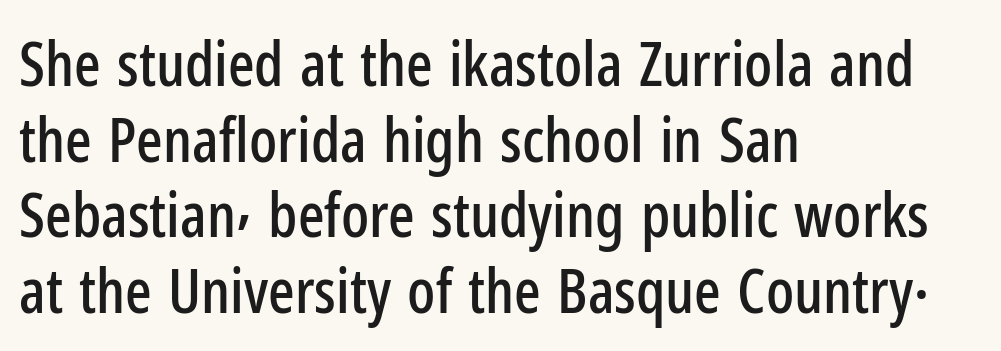
Q: Is the text italic (slanted)? A: No, it is upright.
Q: Is the typeface a serif or a sans-serif typeface? A: Sans-serif.
Q: Is the text underlined? A: No.
Q: How is the paragraph aligned? A: Left-aligned.
Q: Is the spacing between letters normal or unusually wide? A: Normal.
Q: Width (condensed, normal, or wide)? A: Condensed.
Q: Stroke contrast? A: Low.
Q: x-height? A: Medium.
Q: Monospaced? A: No.
